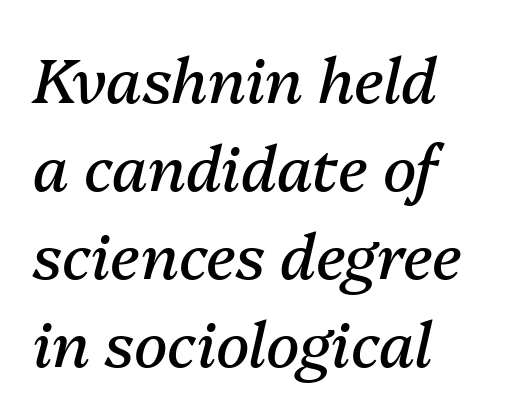
The image shows 62 px regular-weight type, italic (leaning right); set left-aligned, normal line spacing (1.42x), normal letter spacing, not underlined; medium stroke contrast and a medium x-height.
